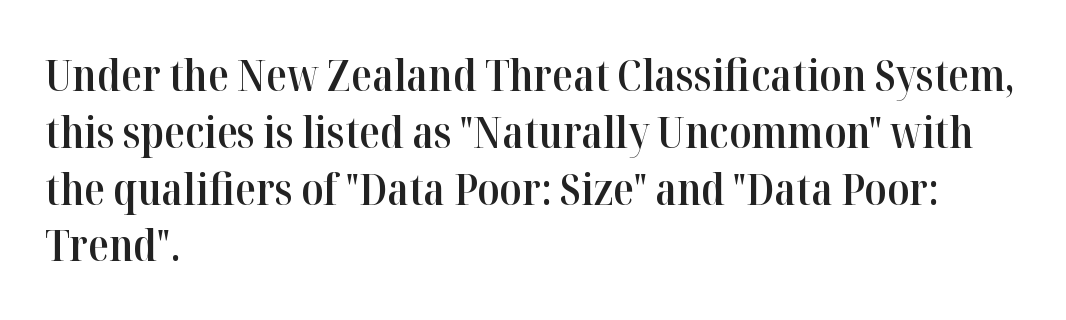
Stems and bowls a touch heavier than normal — semibold. The specimen omits any rule beneath the text block's lines. Does the leading feel generous? No, just average. Characters follow at the spacing the type designer built in. Looks like regular typesetting: each glyph gets only the width it needs.
